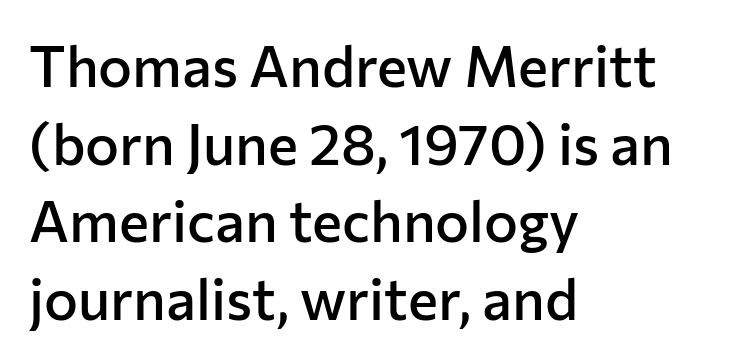
The image shows 57 px semibold sans-serif type, upright; set left-aligned, normal line spacing (1.36x), normal letter spacing, not underlined; low stroke contrast and a medium x-height.
